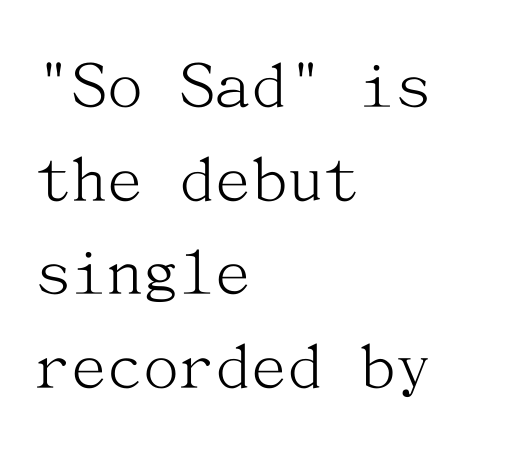
The image shows 72 px light serif type, upright; set left-aligned, normal line spacing (1.3x), normal letter spacing, not underlined; medium stroke contrast and a medium x-height.
